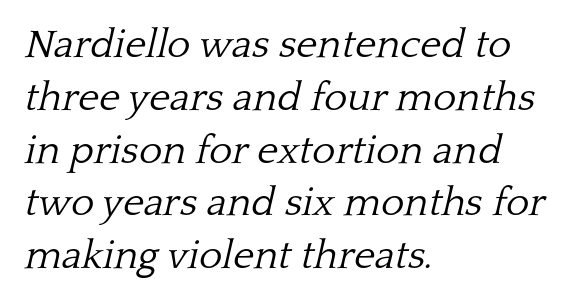
{"serif": "yes", "italic": "yes", "lean": "right", "slant_degrees": 13, "bold": "no", "weight": "light", "width": "normal", "stroke_contrast": "low", "x_height": "medium", "monospaced": "no", "underline": "no", "align": "left", "line_spacing": "normal", "line_spacing_ratio": 1.32, "letter_spacing": "normal", "letter_spacing_em": 0.0, "glyph_px": 40}
